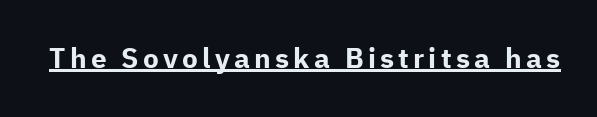
Q: Is the text bold? A: Yes.
Q: Is the text italic (slanted)? A: No, it is upright.
Q: Is the typeface a serif or a sans-serif typeface? A: Sans-serif.
Q: Is the text underlined? A: Yes.
Q: Width (condensed, normal, or wide)? A: Normal.
Q: Stroke contrast? A: Low.
Q: x-height? A: Medium.
Q: Monospaced? A: No.
